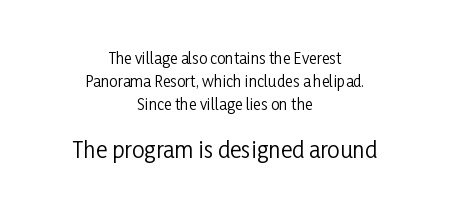
The image shows 22 px text type, upright; set centered, normal line spacing (1.52x), normal letter spacing, not underlined; the second (bottom) block is 1.47x larger.
